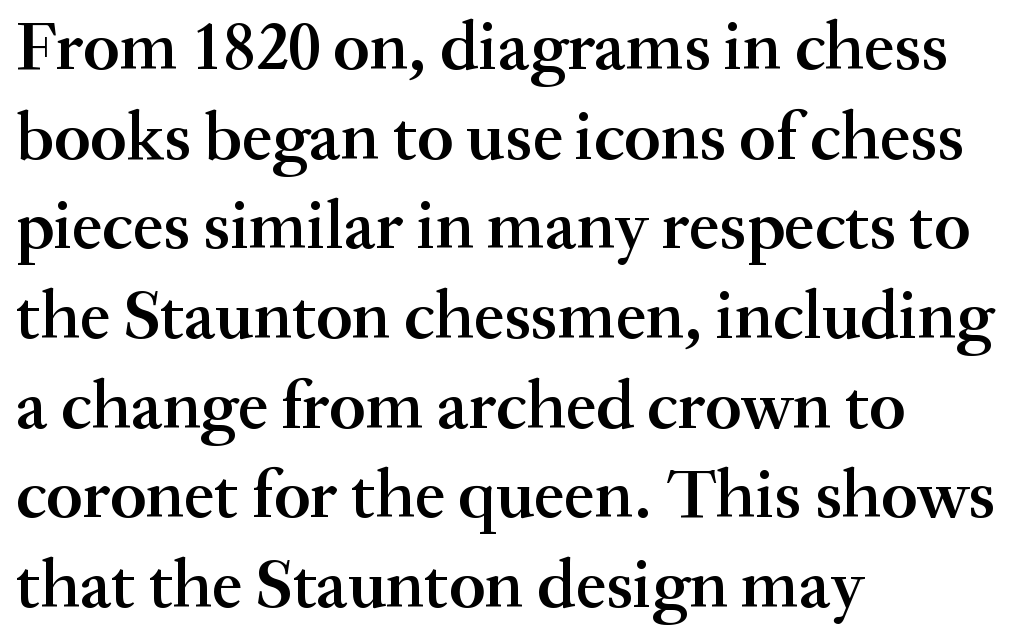
{"serif": "yes", "italic": "no", "bold": "semi", "weight": "semibold", "width": "normal", "stroke_contrast": "medium", "x_height": "small", "monospaced": "no", "underline": "no", "align": "left", "line_spacing": "normal", "line_spacing_ratio": 1.3, "letter_spacing": "normal", "letter_spacing_em": 0.0, "glyph_px": 69}
